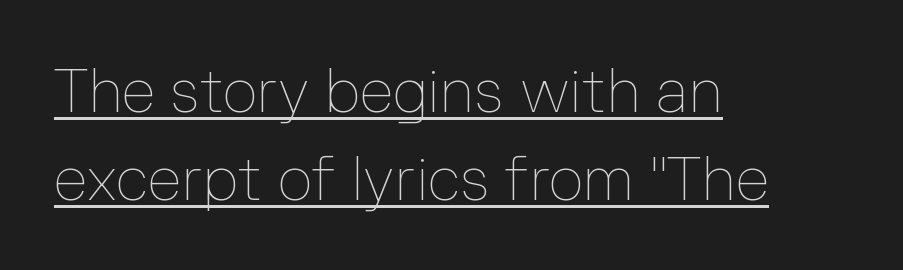
Q: Is the text bold? A: No.
Q: Is the text italic (slanted)? A: No, it is upright.
Q: Is the text underlined? A: Yes.
Q: How is the paragraph aligned? A: Left-aligned.
Q: Is the spacing between letters normal or unusually wide? A: Normal.
Q: Is the spacing between lines tight, normal or loose? A: Normal.
Q: Width (condensed, normal, or wide)? A: Normal.
Q: Stroke contrast? A: Low.
Q: x-height? A: Medium.
Q: Monospaced? A: No.
